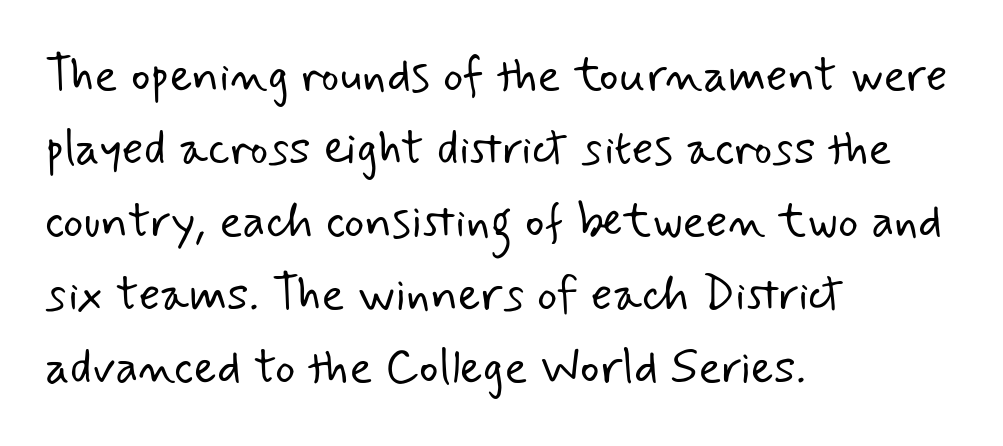
{"serif": "no", "bold": "no", "weight": "light", "width": "normal", "stroke_contrast": "low", "x_height": "small", "monospaced": "no", "underline": "no", "align": "left", "line_spacing": "normal", "line_spacing_ratio": 1.52, "letter_spacing": "normal", "letter_spacing_em": 0.0, "glyph_px": 48}
